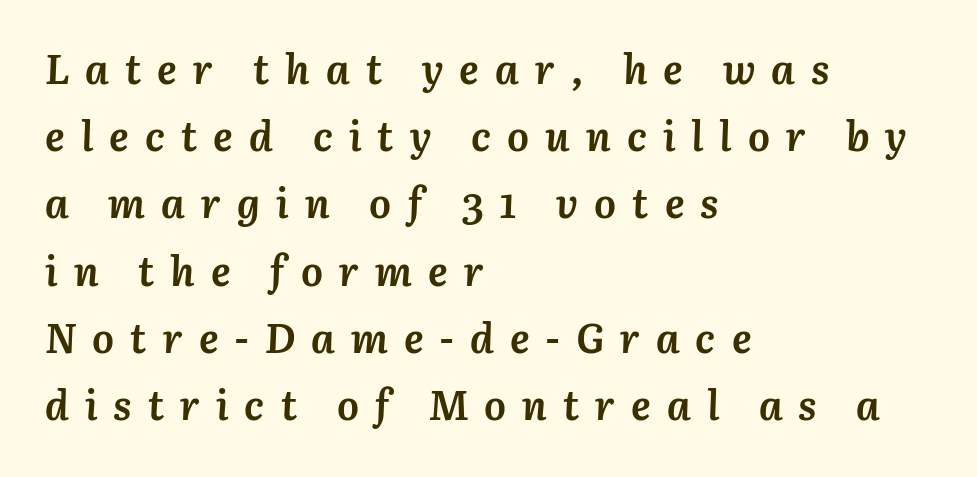
Q: Is the text bold? A: Yes.
Q: Is the text italic (slanted)? A: Yes, it leans right by about 3 degrees.
Q: Is the text underlined? A: No.
Q: How is the paragraph aligned? A: Left-aligned.
Q: Is the spacing between letters normal or unusually wide? A: Unusually wide.
Q: Is the spacing between lines tight, normal or loose? A: Normal.
Q: Width (condensed, normal, or wide)? A: Normal.
Q: Stroke contrast? A: Medium.
Q: x-height? A: Medium.
Q: Monospaced? A: No.
